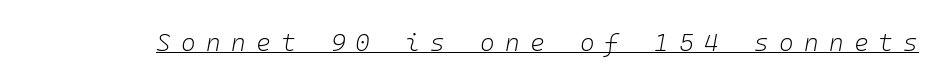
{"italic": "yes", "lean": "right", "slant_degrees": 10, "bold": "no", "underline": "yes", "letter_spacing": "wide", "letter_spacing_em": 0.41, "glyph_px": 25}
